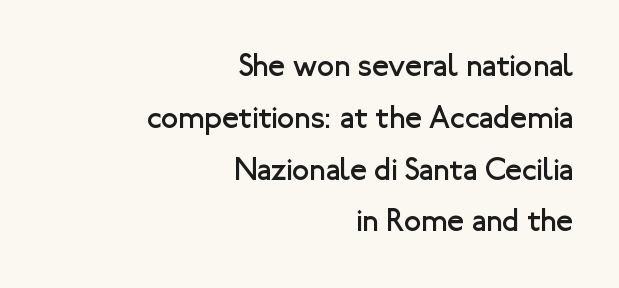
{"serif": "no", "italic": "no", "bold": "no", "weight": "regular", "width": "normal", "stroke_contrast": "low", "x_height": "medium", "monospaced": "no", "underline": "no", "align": "right", "line_spacing": "normal", "line_spacing_ratio": 1.67, "letter_spacing": "normal", "letter_spacing_em": 0.0, "glyph_px": 31}
